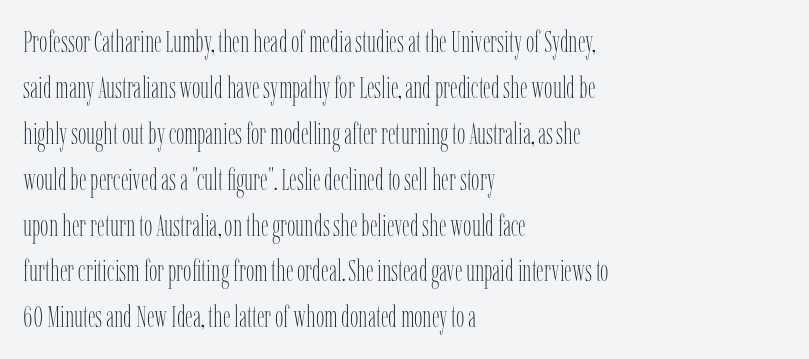
Q: Is the text bold? A: No.
Q: Is the text italic (slanted)? A: No, it is upright.
Q: Is the text underlined? A: No.
Q: How is the paragraph aligned? A: Left-aligned.
Q: Is the spacing between letters normal or unusually wide? A: Normal.
Q: Is the spacing between lines tight, normal or loose? A: Normal.
Q: Width (condensed, normal, or wide)? A: Condensed.
Q: Stroke contrast? A: Low.
Q: x-height? A: Medium.
Q: Monospaced? A: No.
